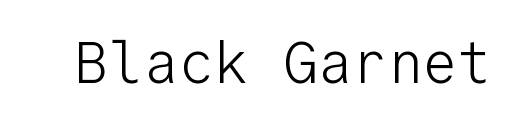
Q: Is the text bold? A: No.
Q: Is the text italic (slanted)? A: No, it is upright.
Q: Is the typeface a serif or a sans-serif typeface? A: Sans-serif.
Q: Is the text underlined? A: No.
Q: Is the spacing between letters normal or unusually wide? A: Normal.
Q: Width (condensed, normal, or wide)? A: Normal.
Q: Stroke contrast? A: Low.
Q: x-height? A: Medium.
Q: Monospaced? A: Yes.
